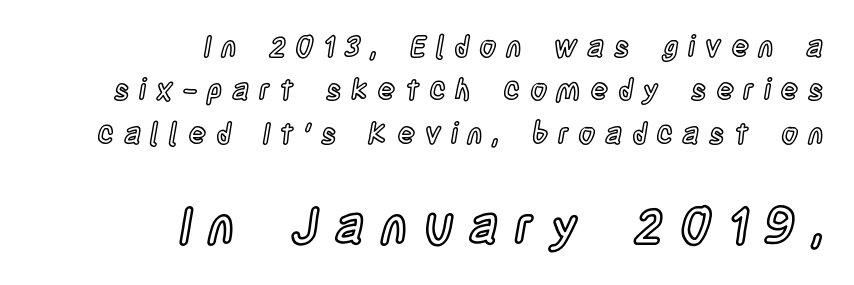
{"width": "condensed", "x_height": "large", "monospaced": "no", "underline": "no", "align": "right", "line_spacing": "normal", "line_spacing_ratio": 1.5, "letter_spacing": "wide", "letter_spacing_em": 0.34, "larger_block": "second", "size_ratio": 1.72, "glyph_px": 50}
